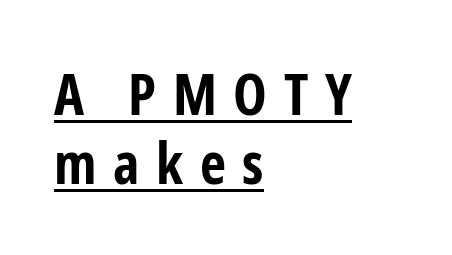
{"serif": "no", "italic": "no", "bold": "yes", "weight": "bold", "width": "condensed", "stroke_contrast": "low", "x_height": "medium", "monospaced": "no", "underline": "yes", "align": "left", "line_spacing_ratio": 1.21, "letter_spacing": "wide", "letter_spacing_em": 0.29, "glyph_px": 57}
